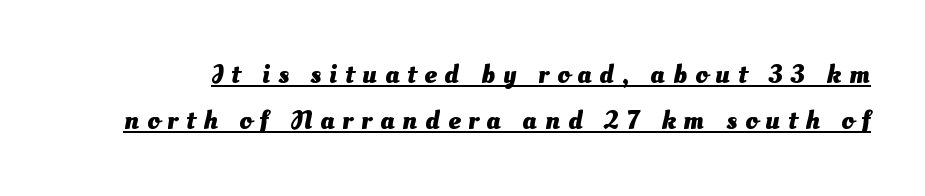
Compared with an ordinary text face, these strokes are far heavier — a full bold. Looks like someone drew a line under every word here. What stands out about the letter spacing? Its width — letters are far apart.
